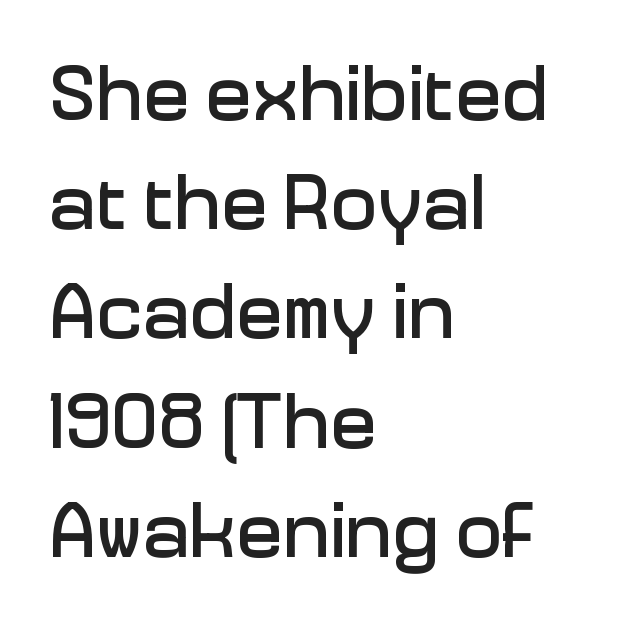
The image shows 78 px sans-serif type, upright; set left-aligned, normal line spacing (1.4x), normal letter spacing, not underlined; low stroke contrast and a medium x-height.
